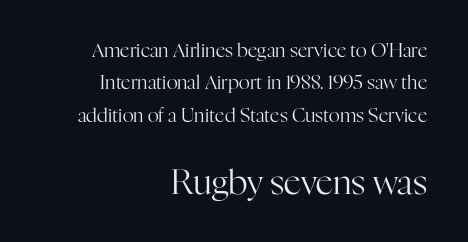
The image shows 34 px regular-weight serif type, upright; set right-aligned, line spacing 1.71x, normal letter spacing, not underlined; the second (bottom) block is 1.79x larger; high stroke contrast and a medium x-height.
